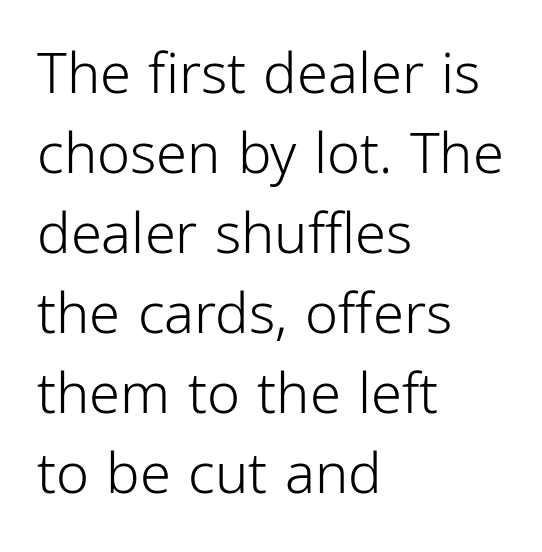
A sans-serif font was chosen for this passage. The specimen reads as upright at a glance. Words appear dense and cohesive because spacing is normal. If you measured baseline to baseline, you'd find a middling distance.
